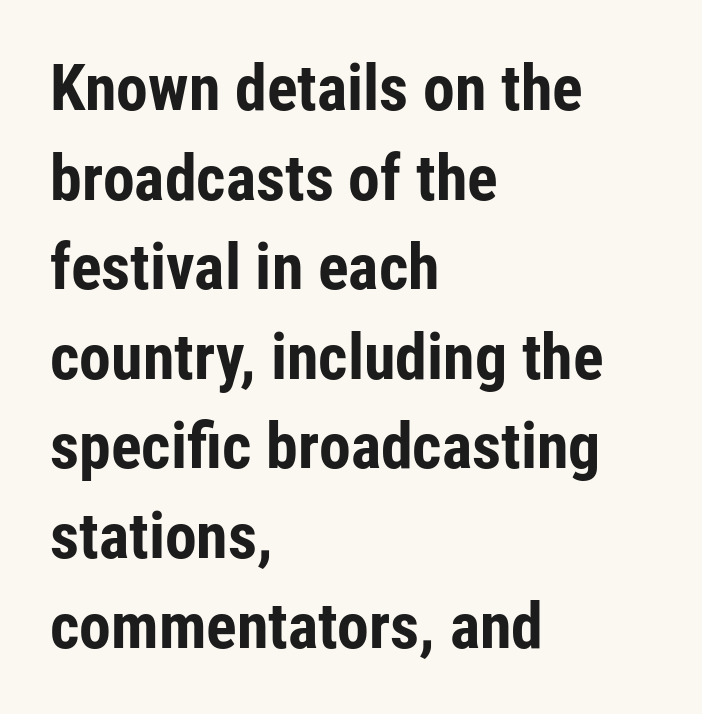
The compositor pushed each line to the left boundary. Bare-footed words on every line. Think of a printed novel: that variable character pitch is what you see here. Heavy-handed strokes throughout: this text is bold.
